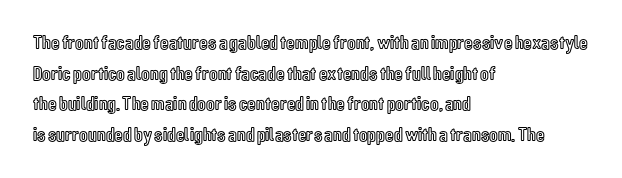
Q: Is the text italic (slanted)? A: No, it is upright.
Q: Is the text underlined? A: No.
Q: How is the paragraph aligned? A: Left-aligned.
Q: Is the spacing between letters normal or unusually wide? A: Normal.
Q: Is the spacing between lines tight, normal or loose? A: Normal.
